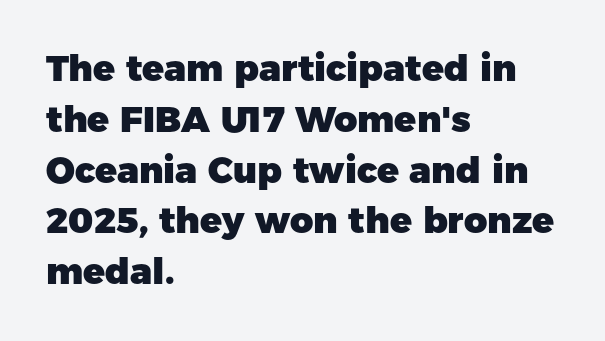
{"serif": "no", "italic": "no", "bold": "yes", "weight": "heavy", "width": "normal", "stroke_contrast": "low", "x_height": "medium", "monospaced": "no", "underline": "no", "align": "left", "line_spacing": "normal", "line_spacing_ratio": 1.41, "letter_spacing": "normal", "letter_spacing_em": 0.0, "glyph_px": 36}
